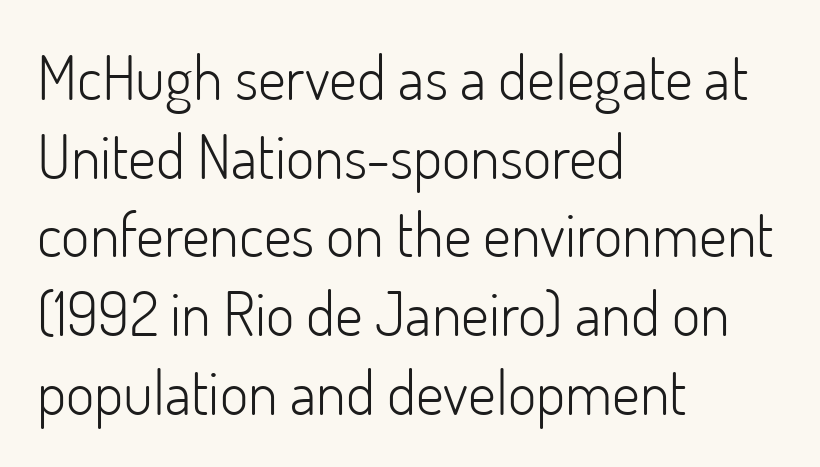
The image shows 61 px light sans-serif type, upright; set left-aligned, normal line spacing (1.29x), normal letter spacing, not underlined; low stroke contrast and a small x-height.
